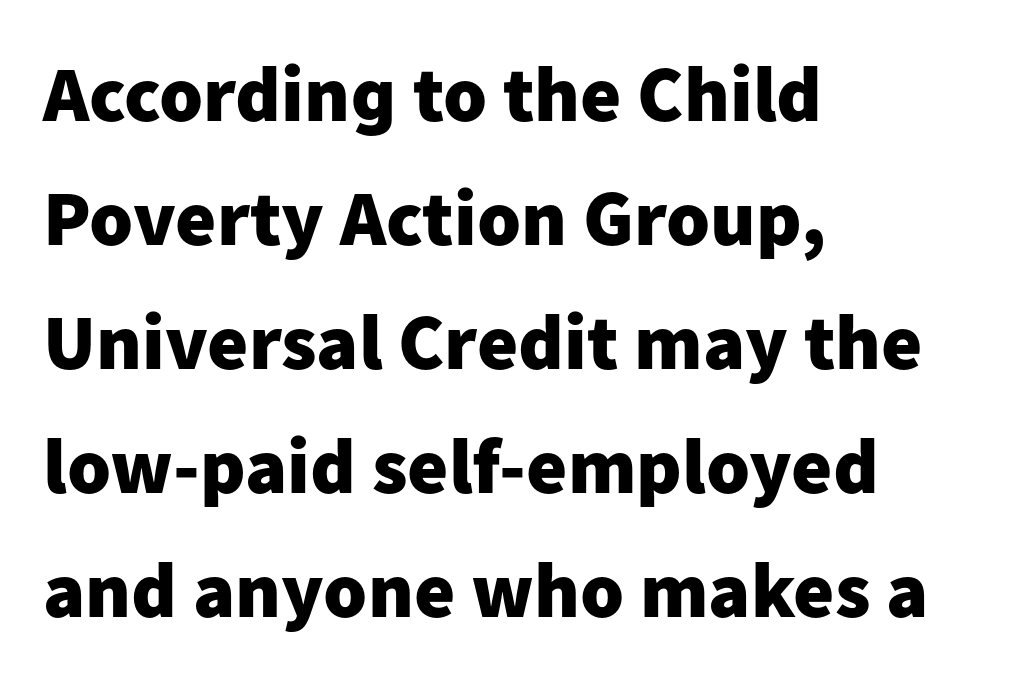
Q: Is the text bold? A: Yes.
Q: Is the text italic (slanted)? A: No, it is upright.
Q: Is the typeface a serif or a sans-serif typeface? A: Sans-serif.
Q: Is the text underlined? A: No.
Q: How is the paragraph aligned? A: Left-aligned.
Q: Is the spacing between letters normal or unusually wide? A: Normal.
Q: Is the spacing between lines tight, normal or loose? A: Normal.
Q: Width (condensed, normal, or wide)? A: Normal.
Q: Stroke contrast? A: Low.
Q: x-height? A: Medium.
Q: Monospaced? A: No.
